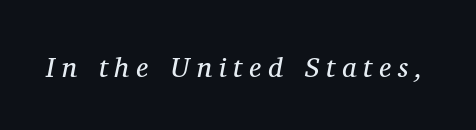
What kind of face is this? One with serifs. Letters rest on an invisible, unmarked baseline. A light-to-regular cut is what we see here. These lines are rendered in a variable-pitch font. The passage shown has open, widely tracked lettering throughout. When letters slant like this, we call the style italic.
